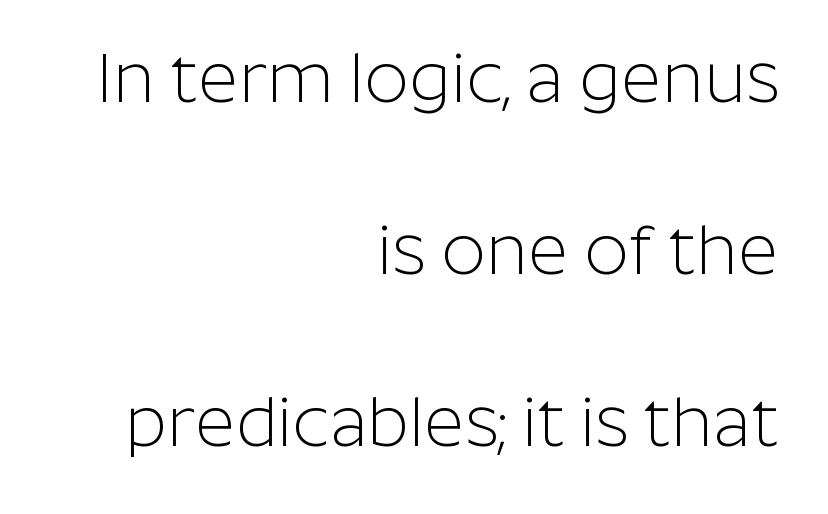
{"serif": "no", "italic": "no", "bold": "no", "weight": "light", "width": "normal", "stroke_contrast": "low", "x_height": "medium", "monospaced": "no", "underline": "no", "align": "right", "line_spacing": "loose", "line_spacing_ratio": 2.46, "letter_spacing": "normal", "letter_spacing_em": 0.0, "glyph_px": 70}
